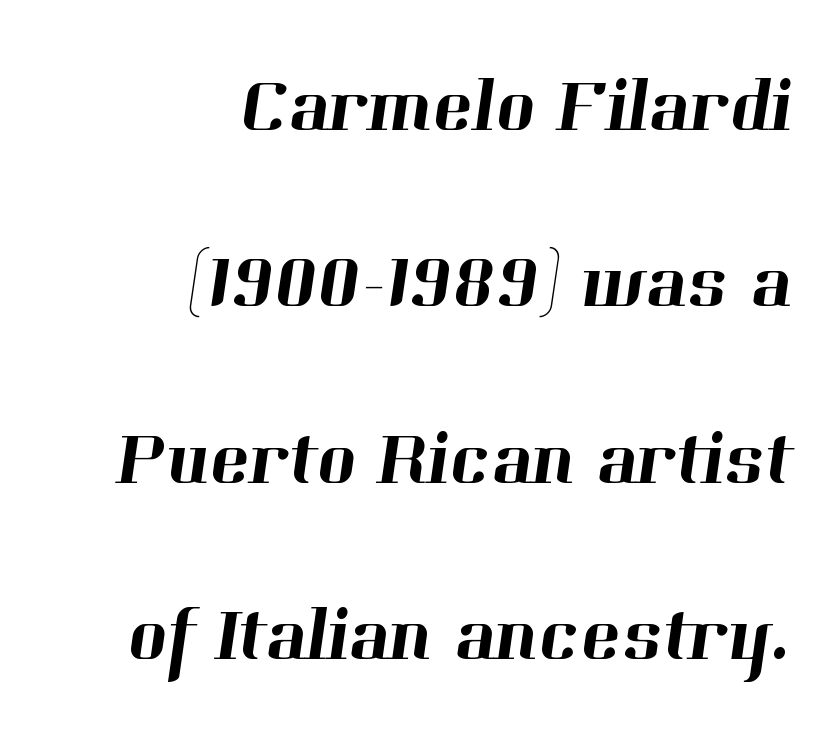
The words here are not underlined. Short note: letters normally spaced. Yep, those are serifs on the letters. The block of text is sparse from top to bottom, with ample space between rows.
